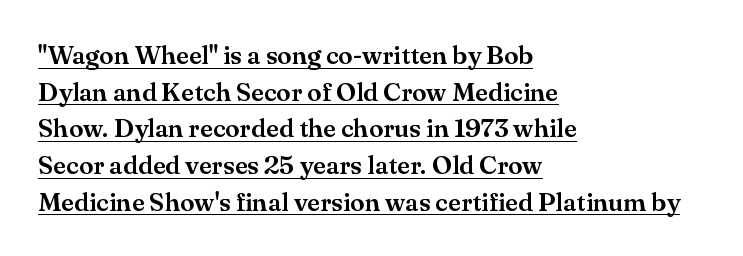
Students, observe: this is what conventionally led text looks like. The lettering stays uniformly vertical, giving the passage a roman look. Typeset ragged right — the left edge is the straight one. You could call the tracking neutral — neither tight nor loose. These characters rest on top of a visible drawn line.
